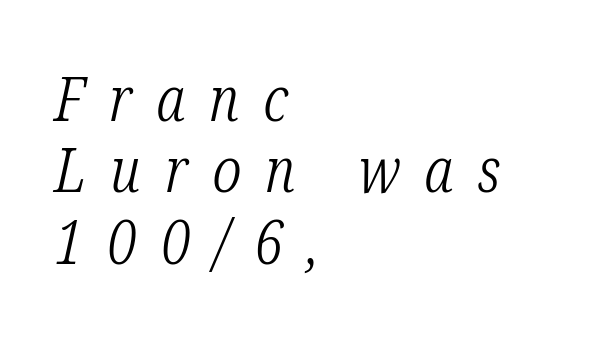
The image shows 62 px light, condensed serif type, italic (leaning right); set left-aligned, tight line spacing (1.15x), unusually wide letter spacing (+0.39 em), not underlined; low stroke contrast and a medium x-height.
